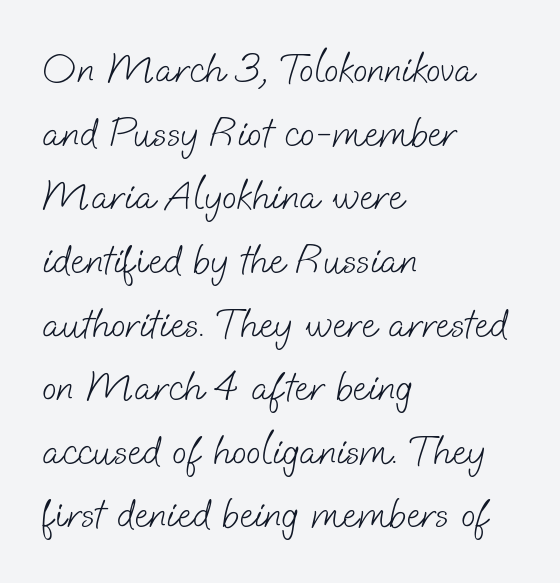
The image shows 43 px light sans-serif type; set left-aligned, normal line spacing (1.48x), normal letter spacing, not underlined; low stroke contrast and a small x-height.
